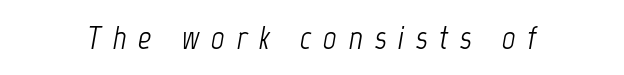
{"italic": "yes", "lean": "right", "slant_degrees": 12, "bold": "no", "weight": "light", "width": "condensed", "stroke_contrast": "low", "x_height": "medium", "monospaced": "no", "underline": "no", "letter_spacing": "wide", "letter_spacing_em": 0.35, "glyph_px": 33}
